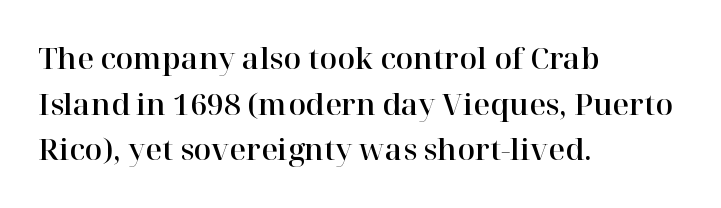
Characters follow at the spacing the type designer built in. The paragraph has a hard left edge and a soft right edge. You could not count columns in this text — the font is proportionally spaced. Examine the stroke ends and you'll spot serifs. The string is rendered with underlining switched off. Does the leading feel generous? No, just average.
